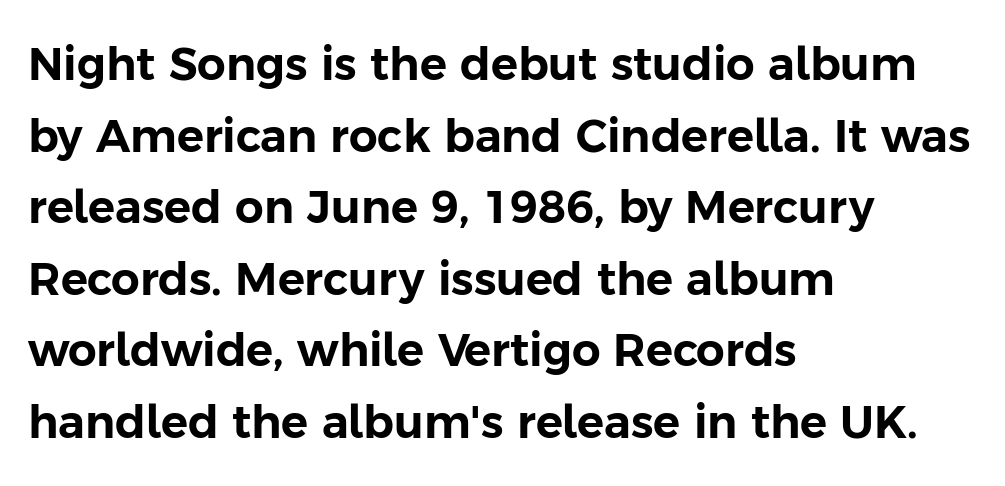
The image shows 45 px sans-serif type, upright; set left-aligned, normal line spacing (1.59x), normal letter spacing, not underlined; low stroke contrast and a medium x-height.
